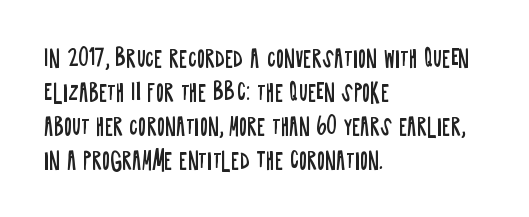
These lines stack with their left ends in a neat column. Any mark beneath the type? The region is blank. Short note: letters normally spaced. The type sits square on the baseline with zero lean.
